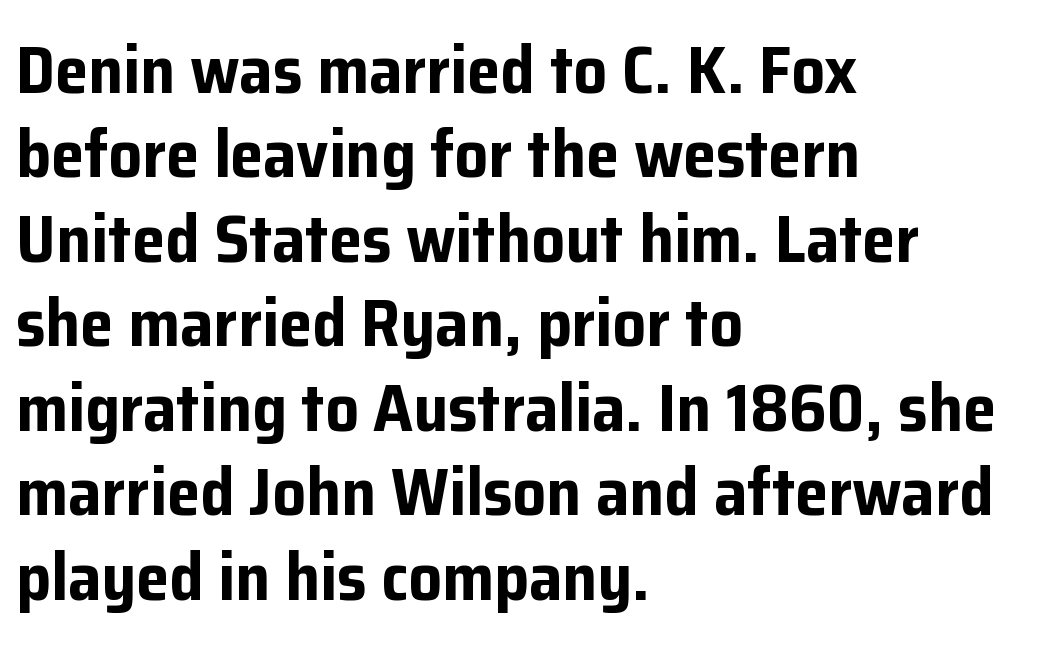
The image shows 67 px bold sans-serif type, upright; set left-aligned, normal line spacing (1.26x), normal letter spacing, not underlined; low stroke contrast and a medium x-height.
